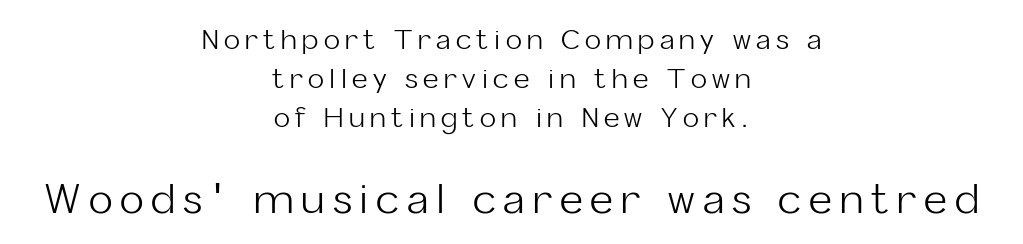
Q: Is the text bold? A: No.
Q: Is the text italic (slanted)? A: No, it is upright.
Q: Is the typeface a serif or a sans-serif typeface? A: Sans-serif.
Q: Is the text underlined? A: No.
Q: How is the paragraph aligned? A: Centered.
Q: Is the spacing between letters normal or unusually wide? A: Unusually wide.
Q: Is the spacing between lines tight, normal or loose? A: Normal.
Q: Which block of text is set in a larger size, the first (top) or the second (bottom)? A: The second (bottom) one.
Q: Width (condensed, normal, or wide)? A: Normal.
Q: Stroke contrast? A: Low.
Q: x-height? A: Medium.
Q: Monospaced? A: No.
